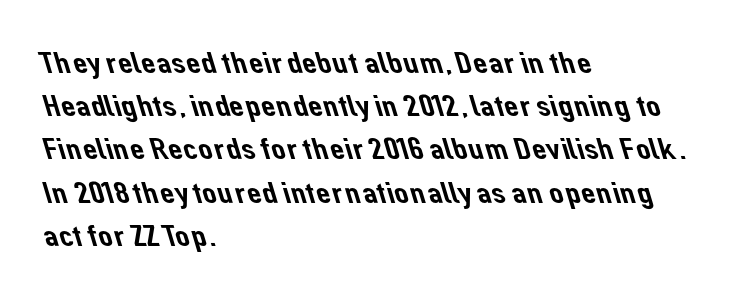
The image shows 32 px sans-serif type; set left-aligned, normal line spacing (1.35x), normal letter spacing, not underlined; low stroke contrast and a medium x-height.
